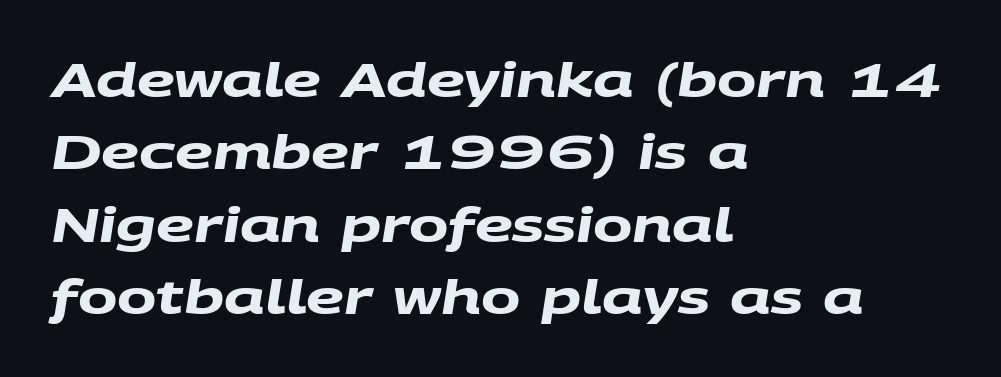
Serifs: no, the terminals of the letterforms are clean. Looks like regular typesetting: each glyph gets only the width it needs. What weight is shown? A full bold with thick strokes. The gap between lines stays unmarked. Horizontally, the lines are justified to the leading edge only. Students, note that the glyphs here touch the page at normal intervals.
